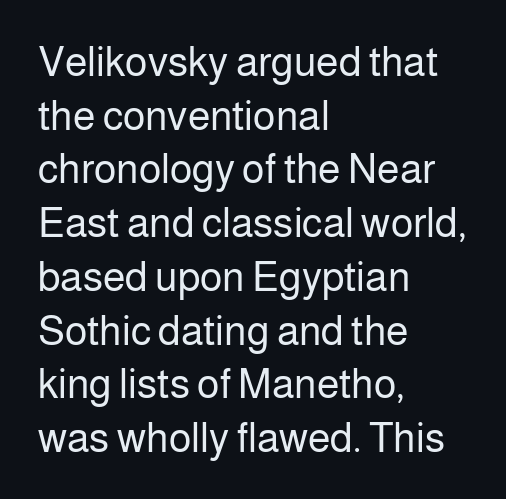
Notice how the stems are strictly vertical — no italics here. Successive baselines arrive at the customary interval. Descenders are the only things crossing below the line. If you drew a ruler down the left edge, every line would touch it.
